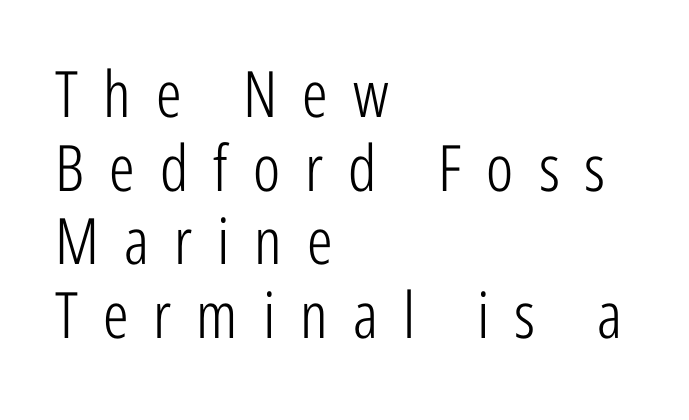
The axis of the letterforms is exactly vertical. Think of a printed novel: that variable character pitch is what you see here. Here the glyphs are tracked loosely, breaking word shapes into spaced letters. The vertical gap from one line to the next is small.
